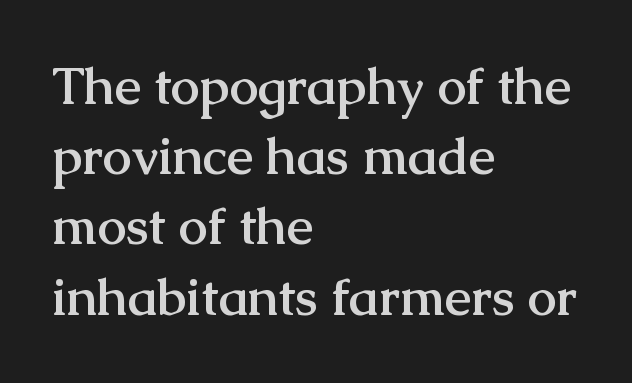
The image shows 52 px semibold serif type, upright; set left-aligned, normal line spacing (1.35x), normal letter spacing, not underlined; medium stroke contrast and a medium x-height.
